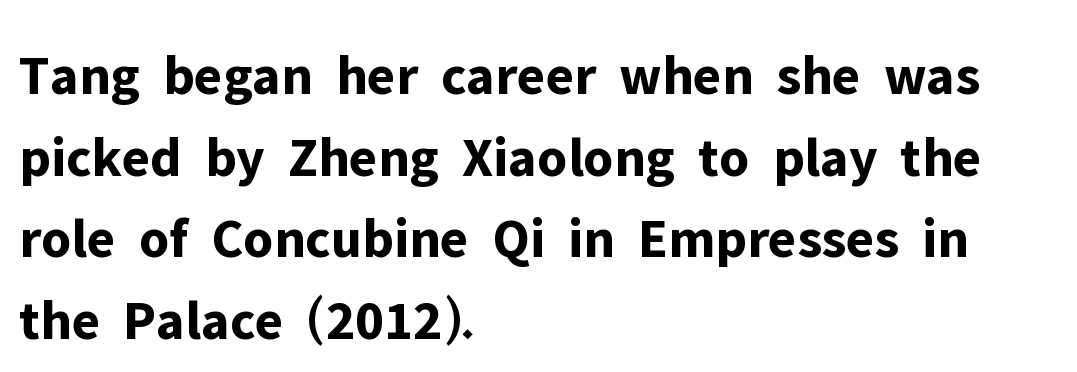
All the whitespace from short lines collects on the right. Quick note: not italic, upright. Do the characters align in a grid? No, the font is proportional. The text was rendered using a sans face with plain stroke endings. Weight check: bold — yes, fully. In terms of leading, this rendering sits right in the middle.
